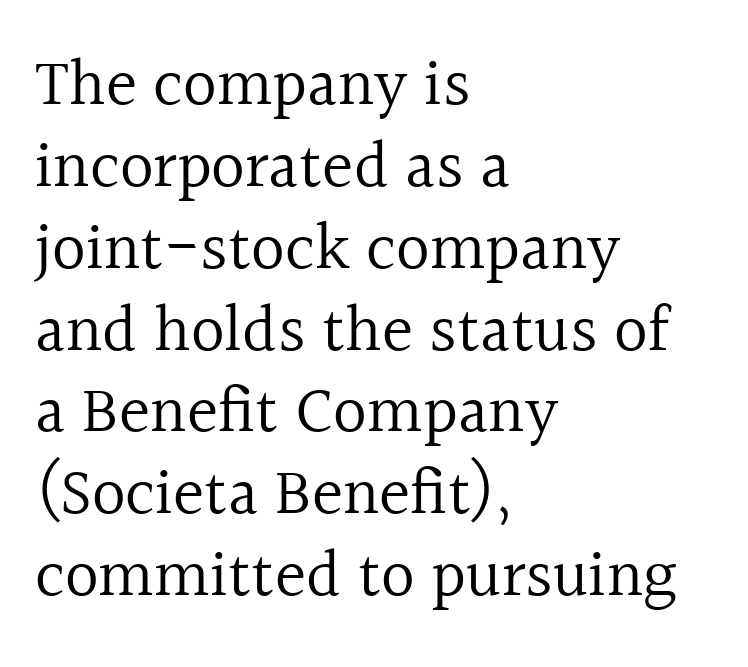
{"serif": "yes", "italic": "no", "bold": "no", "weight": "regular", "width": "normal", "x_height": "medium", "monospaced": "no", "underline": "no", "align": "left", "line_spacing_ratio": 1.24, "letter_spacing": "normal", "letter_spacing_em": 0.0, "glyph_px": 66}
